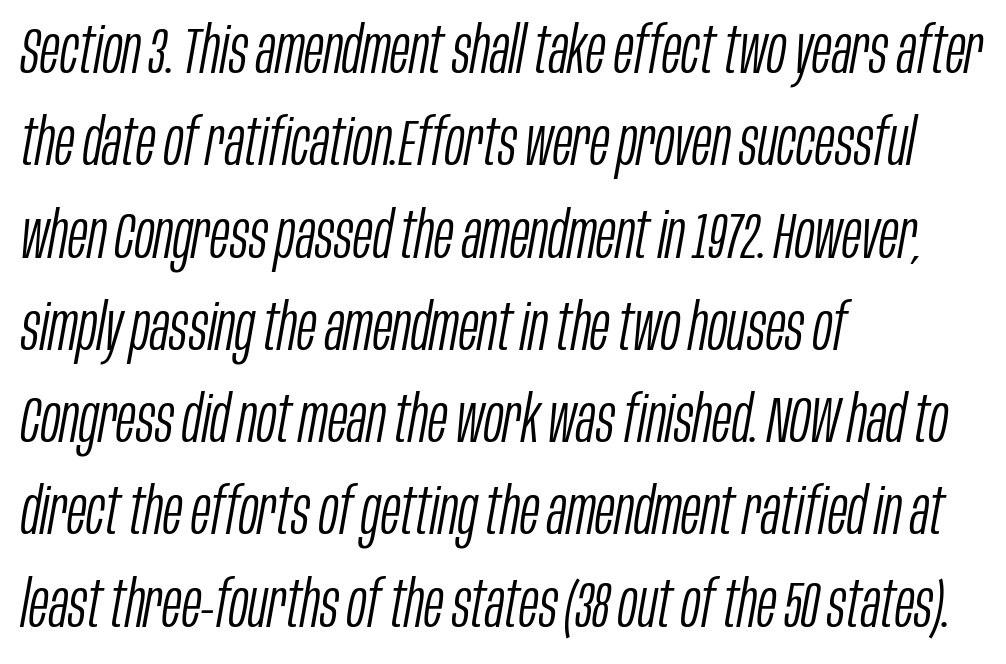
{"italic": "yes", "lean": "right", "slant_degrees": 10, "bold": "no", "weight": "light", "width": "condensed", "stroke_contrast": "low", "x_height": "large", "monospaced": "no", "underline": "no", "align": "left", "line_spacing": "normal", "line_spacing_ratio": 1.42, "letter_spacing": "normal", "letter_spacing_em": 0.0, "glyph_px": 65}
